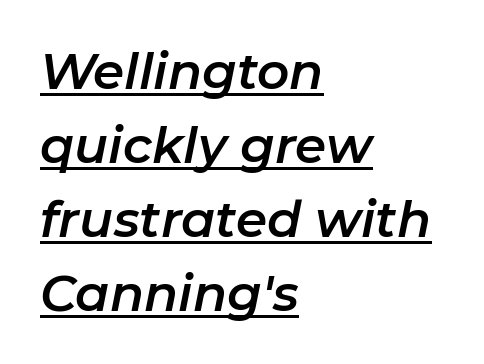
Q: Is the text italic (slanted)? A: Yes, it leans right by about 11 degrees.
Q: Is the text underlined? A: Yes.
Q: How is the paragraph aligned? A: Left-aligned.
Q: Is the spacing between letters normal or unusually wide? A: Normal.
Q: Is the spacing between lines tight, normal or loose? A: Normal.
Q: Width (condensed, normal, or wide)? A: Normal.
Q: Stroke contrast? A: Low.
Q: x-height? A: Medium.
Q: Monospaced? A: No.
